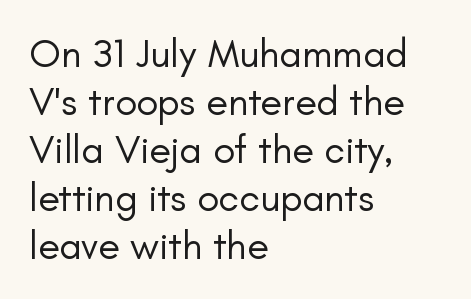
Q: Is the text bold? A: No.
Q: Is the text italic (slanted)? A: No, it is upright.
Q: Is the typeface a serif or a sans-serif typeface? A: Sans-serif.
Q: Is the text underlined? A: No.
Q: How is the paragraph aligned? A: Left-aligned.
Q: Is the spacing between letters normal or unusually wide? A: Normal.
Q: Width (condensed, normal, or wide)? A: Normal.
Q: Stroke contrast? A: Low.
Q: x-height? A: Small.
Q: Monospaced? A: No.
